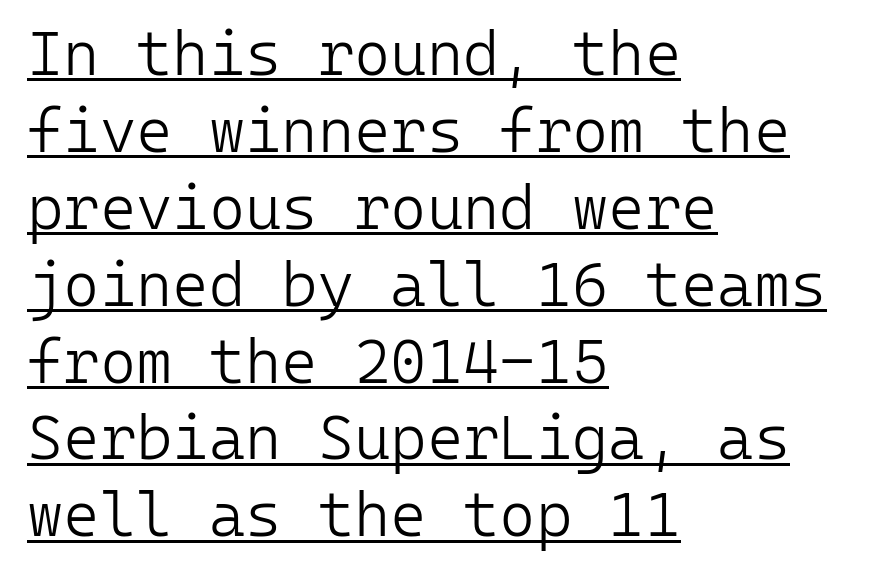
The image shows 62 px light sans-serif type, upright, monospaced; set left-aligned, line spacing 1.24x, normal letter spacing, underlined; low stroke contrast and a medium x-height.
